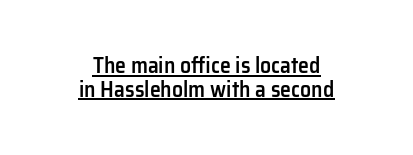
{"italic": "no", "bold": "semi", "underline": "yes", "align": "center", "line_spacing": "tight", "line_spacing_ratio": 1.08, "letter_spacing": "normal", "letter_spacing_em": 0.0, "glyph_px": 22}
